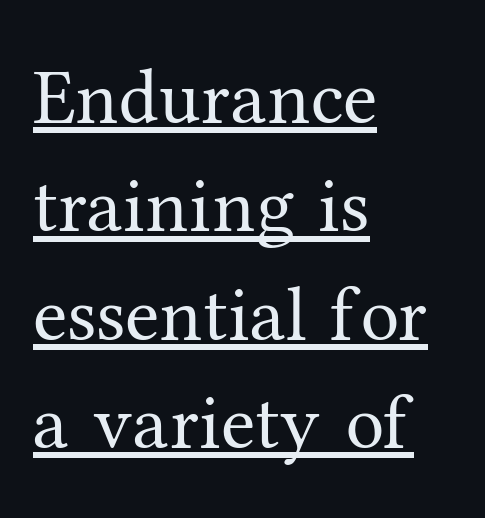
{"serif": "yes", "italic": "no", "bold": "no", "weight": "regular", "width": "normal", "stroke_contrast": "medium", "x_height": "medium", "monospaced": "no", "underline": "yes", "align": "left", "line_spacing": "normal", "line_spacing_ratio": 1.39, "letter_spacing": "normal", "letter_spacing_em": 0.0, "glyph_px": 78}
